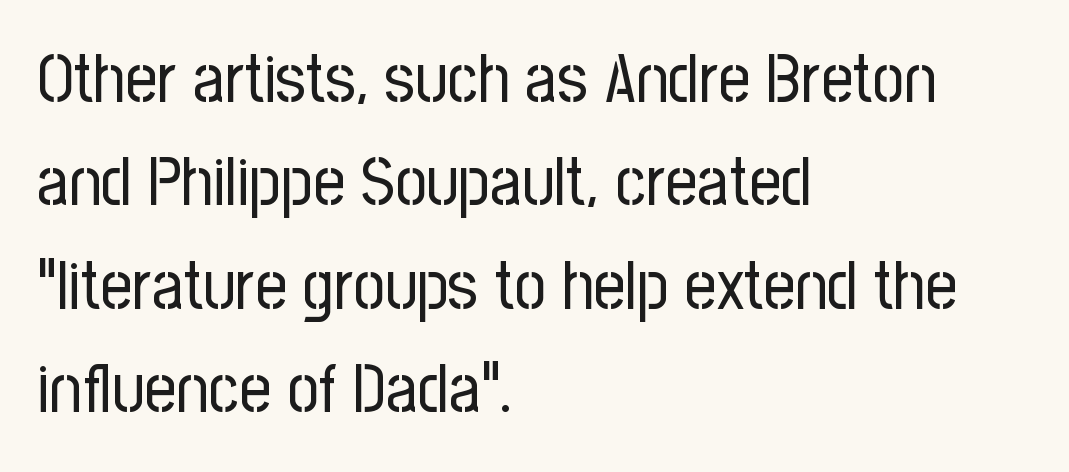
Unbolded letterforms with no extra heft. Is there much room between lines? A standard amount, neither cramped nor airy. You could not count columns in this text — the font is proportionally spaced. Plain, unruled lines of type.
